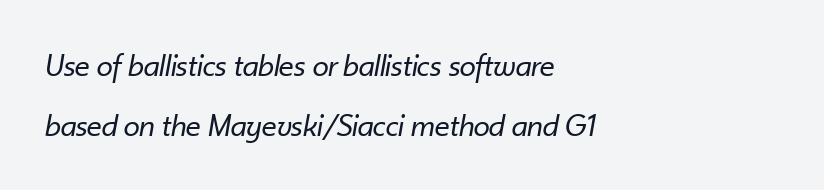
{"italic": "yes", "lean": "right", "slant_degrees": 10, "bold": "no", "weight": "regular", "width": "normal", "stroke_contrast": "low", "x_height": "small", "monospaced": "no", "underline": "no", "align": "left", "line_spacing_ratio": 1.82, "letter_spacing": "normal", "letter_spacing_em": 0.0, "glyph_px": 33}
